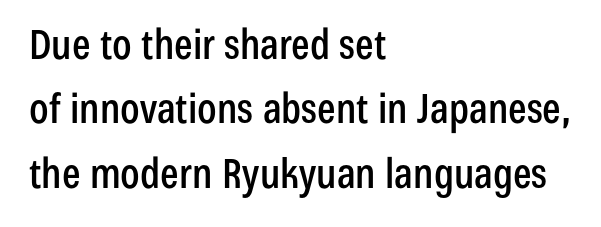
Q: Is the text italic (slanted)? A: No, it is upright.
Q: Is the typeface a serif or a sans-serif typeface? A: Sans-serif.
Q: Is the text underlined? A: No.
Q: How is the paragraph aligned? A: Left-aligned.
Q: Is the spacing between letters normal or unusually wide? A: Normal.
Q: Is the spacing between lines tight, normal or loose? A: Normal.
Q: Width (condensed, normal, or wide)? A: Condensed.
Q: Stroke contrast? A: Low.
Q: x-height? A: Medium.
Q: Monospaced? A: No.
